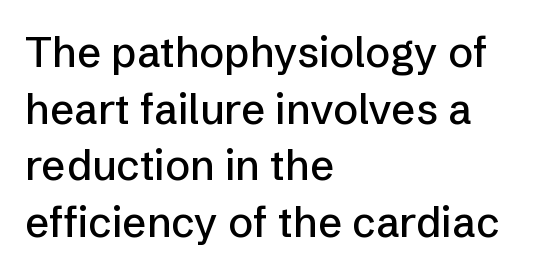
{"serif": "no", "italic": "no", "width": "normal", "stroke_contrast": "low", "x_height": "medium", "monospaced": "no", "underline": "no", "align": "left", "line_spacing": "normal", "line_spacing_ratio": 1.35, "letter_spacing": "normal", "letter_spacing_em": 0.0, "glyph_px": 42}
